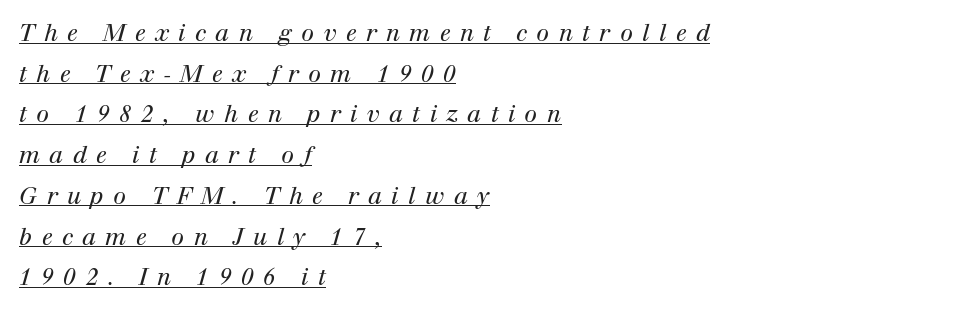
The image shows 23 px text type, italic (leaning right); set left-aligned, line spacing 1.77x, unusually wide letter spacing (+0.41 em), underlined.
